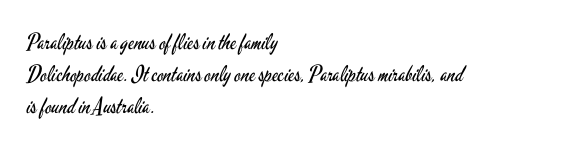
Weight: in the light-to-regular range. These lines keep a tight, regular rhythm from letter to letter. Any mark beneath the type? The region is blank. Left-aligned paragraph, ragged on the right. Honestly, the row spacing looks completely unremarkable.
